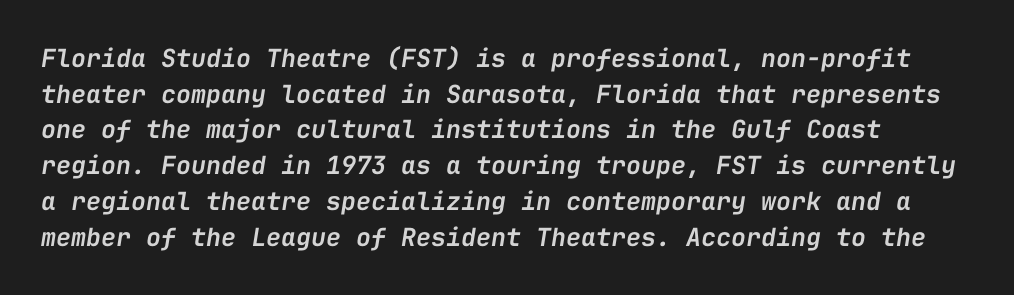
The image shows 25 px text type, italic (leaning right); set normal line spacing (1.43x), normal letter spacing, not underlined.
